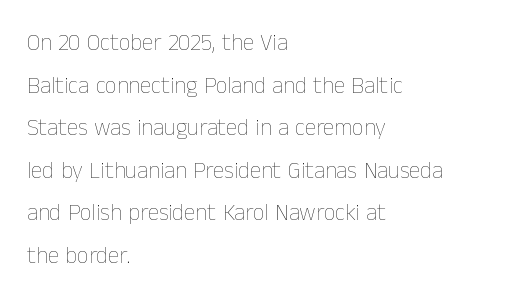
Q: Is the text bold? A: No.
Q: Is the text italic (slanted)? A: No, it is upright.
Q: Is the text underlined? A: No.
Q: How is the paragraph aligned? A: Left-aligned.
Q: Is the spacing between letters normal or unusually wide? A: Normal.
